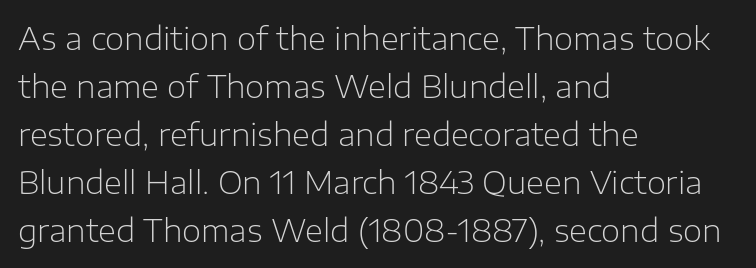
{"serif": "no", "italic": "no", "bold": "no", "weight": "light", "width": "normal", "stroke_contrast": "low", "x_height": "medium", "monospaced": "no", "underline": "no", "align": "left", "line_spacing": "normal", "line_spacing_ratio": 1.55, "letter_spacing": "normal", "letter_spacing_em": 0.0, "glyph_px": 31}
